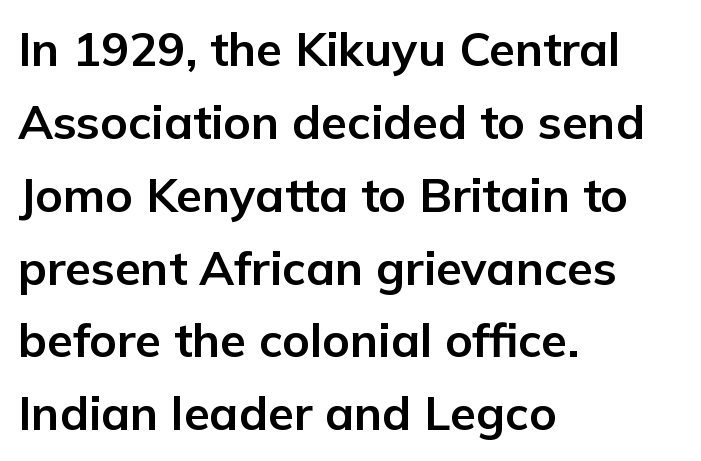
The image shows 47 px bold sans-serif type, upright; set left-aligned, normal line spacing (1.55x), normal letter spacing, not underlined; low stroke contrast and a medium x-height.
